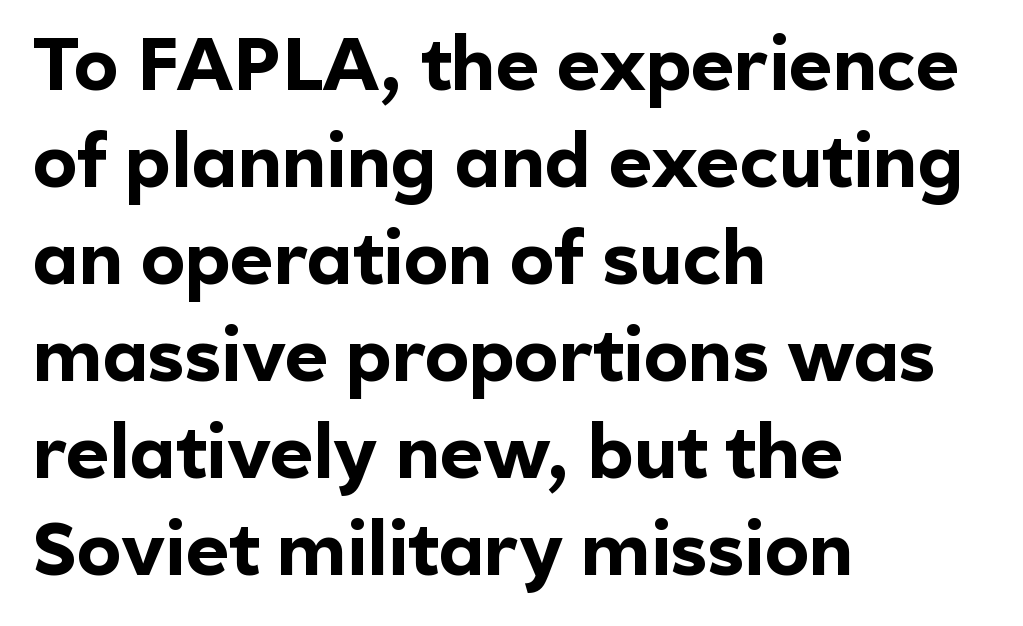
Nope, no serifs anywhere on these letters. The passage shown stacks its lines at a standard gap. The typography opts for an upright posture over an oblique one. The face used here is rendered with its standard letterfit.
